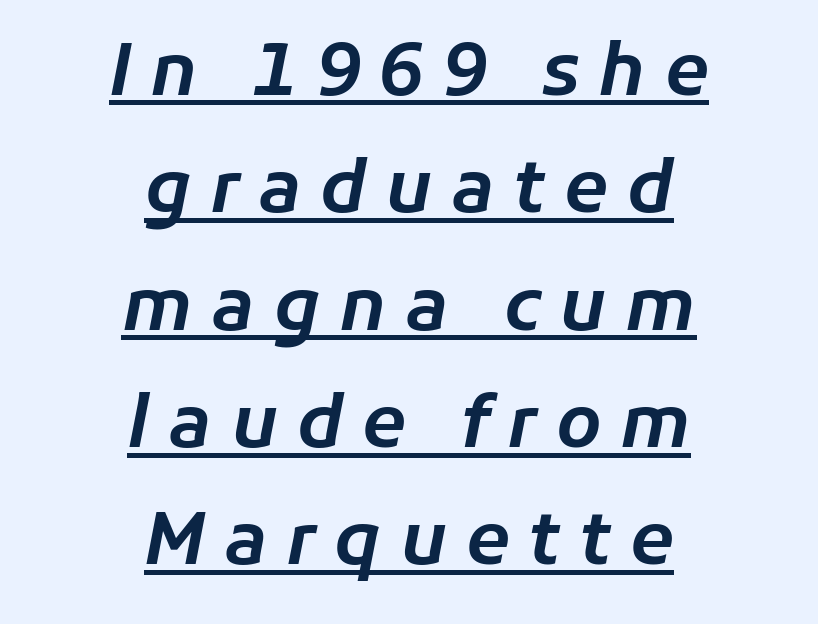
The image shows 72 px text type, italic (leaning right); set centered, normal line spacing (1.63x), unusually wide letter spacing (+0.26 em), underlined; low stroke contrast and a medium x-height.
